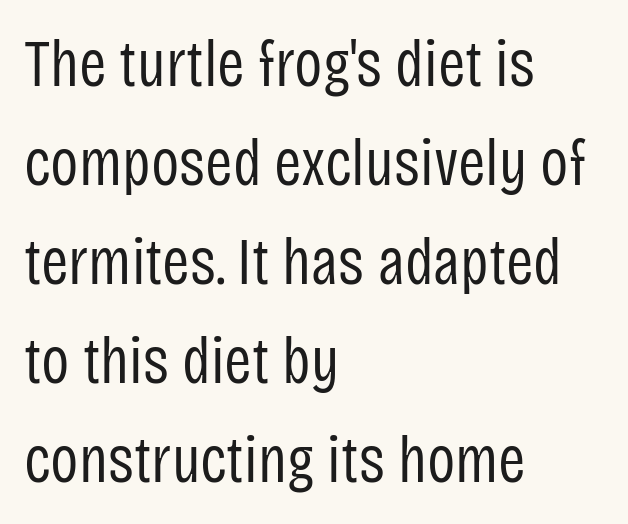
{"serif": "no", "italic": "no", "bold": "no", "weight": "regular", "width": "condensed", "stroke_contrast": "low", "x_height": "large", "monospaced": "no", "underline": "no", "align": "left", "line_spacing": "normal", "line_spacing_ratio": 1.5, "letter_spacing": "normal", "letter_spacing_em": 0.0, "glyph_px": 66}
